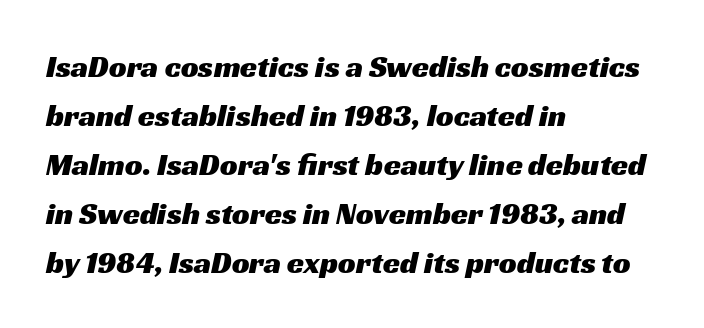
The image shows 31 px wide sans-serif type; set left-aligned, normal line spacing (1.58x), normal letter spacing, not underlined; medium stroke contrast and a medium x-height.
